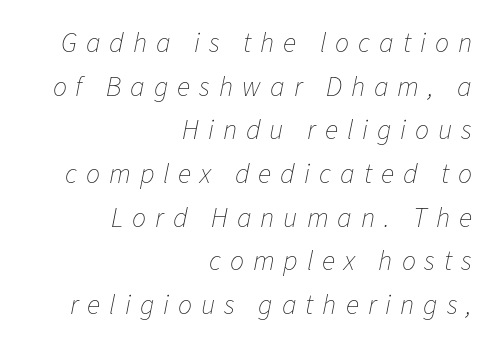
Notice how descenders clear the ascenders below comfortably — that's standard leading. Here the designer chose a conventional face with non-uniform glyph widths. These lines stack with their right ends in a neat column. The words here are not underlined.
